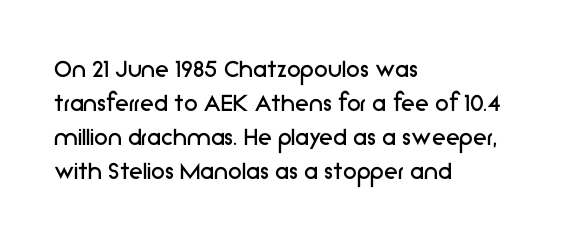
Tracking here is standard; glyphs follow each other at the usual distance. This rendering employs a face without finishing strokes, i.e., a sans-serif. Is the block centered? No — it sits flush against the left margin. Underlining? Definitely not there.
